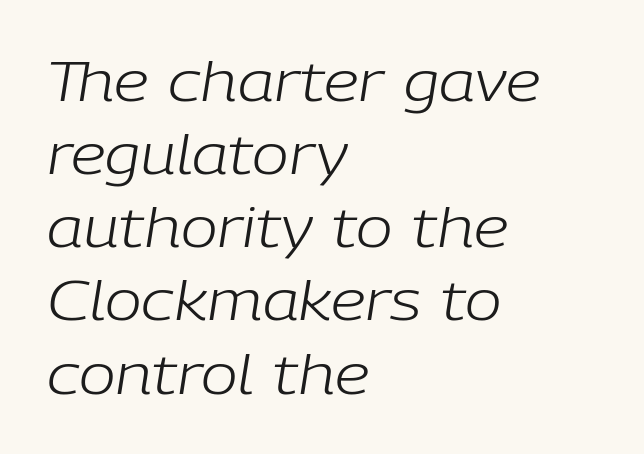
Q: Is the text bold? A: No.
Q: Is the text italic (slanted)? A: Yes, it leans right by about 9 degrees.
Q: Is the text underlined? A: No.
Q: How is the paragraph aligned? A: Left-aligned.
Q: Is the spacing between letters normal or unusually wide? A: Normal.
Q: Is the spacing between lines tight, normal or loose? A: Normal.
Q: Width (condensed, normal, or wide)? A: Normal.
Q: Stroke contrast? A: Low.
Q: x-height? A: Medium.
Q: Monospaced? A: No.
